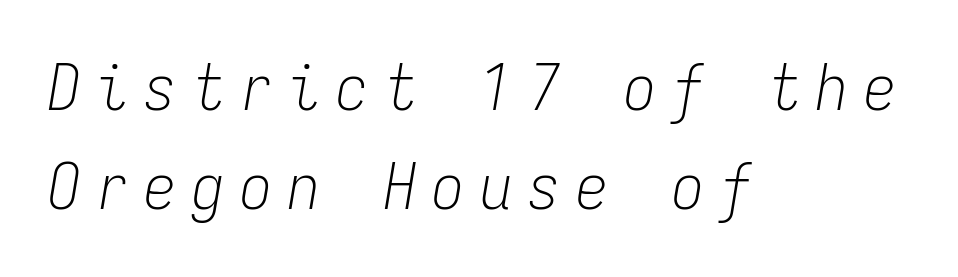
Q: Is the text bold? A: No.
Q: Is the text italic (slanted)? A: Yes, it leans right by about 9 degrees.
Q: Is the text underlined? A: No.
Q: How is the paragraph aligned? A: Left-aligned.
Q: Is the spacing between letters normal or unusually wide? A: Unusually wide.
Q: Is the spacing between lines tight, normal or loose? A: Normal.
Q: Width (condensed, normal, or wide)? A: Condensed.
Q: Stroke contrast? A: Low.
Q: x-height? A: Medium.
Q: Monospaced? A: Yes.
